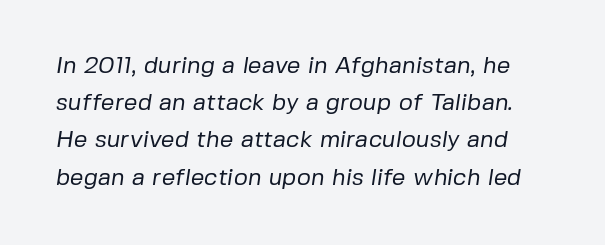
The image shows 24 px text type; set normal line spacing (1.55x), normal letter spacing, not underlined.
